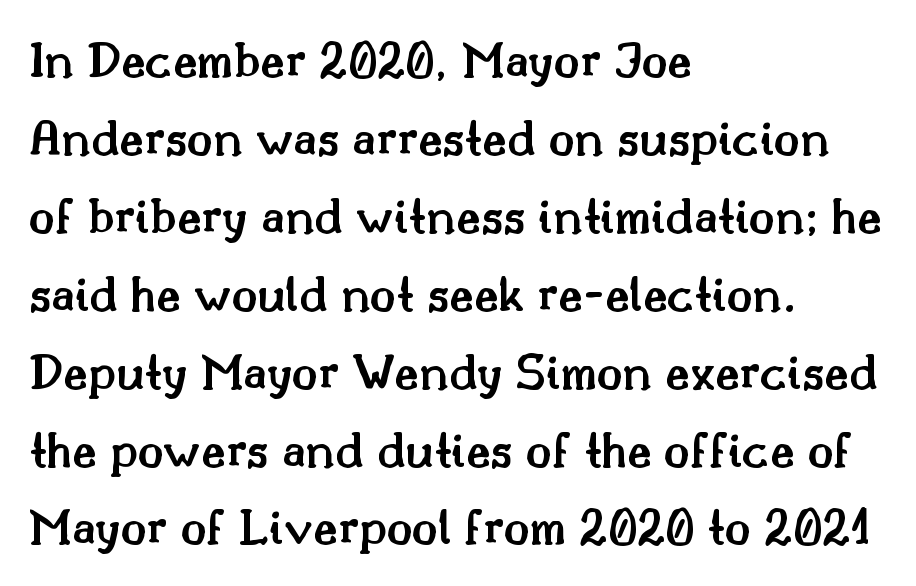
Q: Is the text bold? A: Semi-bold.
Q: Is the text italic (slanted)? A: No, it is upright.
Q: Is the typeface a serif or a sans-serif typeface? A: Serif.
Q: Is the text underlined? A: No.
Q: How is the paragraph aligned? A: Left-aligned.
Q: Is the spacing between letters normal or unusually wide? A: Normal.
Q: Is the spacing between lines tight, normal or loose? A: Normal.
Q: Width (condensed, normal, or wide)? A: Normal.
Q: Stroke contrast? A: Medium.
Q: x-height? A: Small.
Q: Monospaced? A: No.
